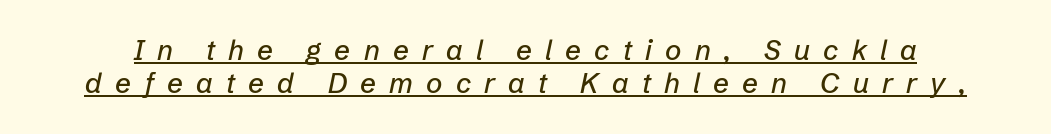
{"italic": "yes", "lean": "right", "slant_degrees": 12, "width": "normal", "stroke_contrast": "low", "x_height": "medium", "monospaced": "no", "underline": "yes", "line_spacing_ratio": 1.19, "letter_spacing": "wide", "letter_spacing_em": 0.47, "glyph_px": 28}
